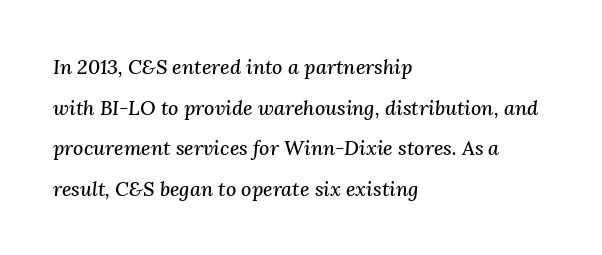
Q: Is the text italic (slanted)? A: Yes, it leans right by about 3 degrees.
Q: Is the text underlined? A: No.
Q: How is the paragraph aligned? A: Left-aligned.
Q: Is the spacing between letters normal or unusually wide? A: Normal.
Q: Is the spacing between lines tight, normal or loose? A: Loose.
